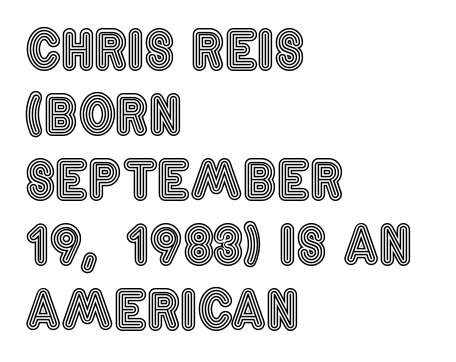
Q: Is the text italic (slanted)? A: No, it is upright.
Q: Is the text underlined? A: No.
Q: How is the paragraph aligned? A: Left-aligned.
Q: Is the spacing between letters normal or unusually wide? A: Normal.
Q: Is the spacing between lines tight, normal or loose? A: Normal.
Q: Width (condensed, normal, or wide)? A: Condensed.
Q: x-height? A: Large.
Q: Monospaced? A: No.
